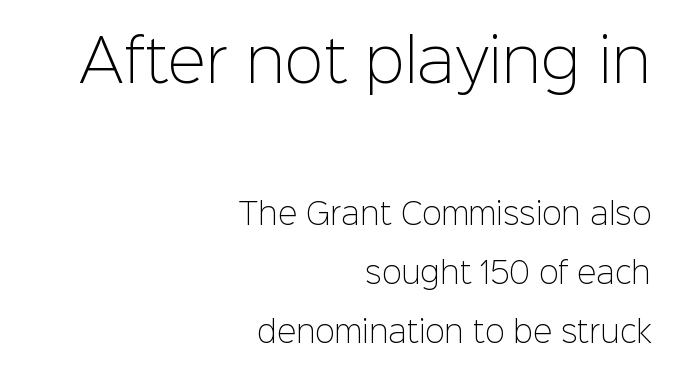
The image shows 58 px light sans-serif type, upright; set right-aligned, loose line spacing (2.04x), normal letter spacing, not underlined; the first (top) block is 2.0x larger; low stroke contrast and a medium x-height.
